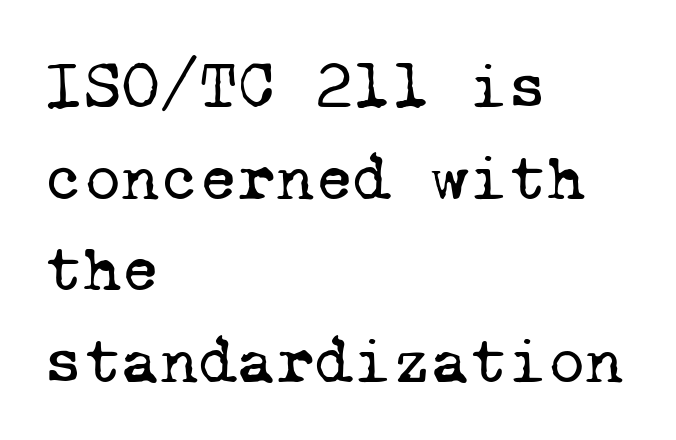
{"serif": "yes", "bold": "no", "weight": "regular", "width": "normal", "stroke_contrast": "low", "x_height": "medium", "monospaced": "yes", "underline": "no", "align": "left", "line_spacing": "normal", "line_spacing_ratio": 1.39, "letter_spacing": "normal", "letter_spacing_em": 0.0, "glyph_px": 66}
